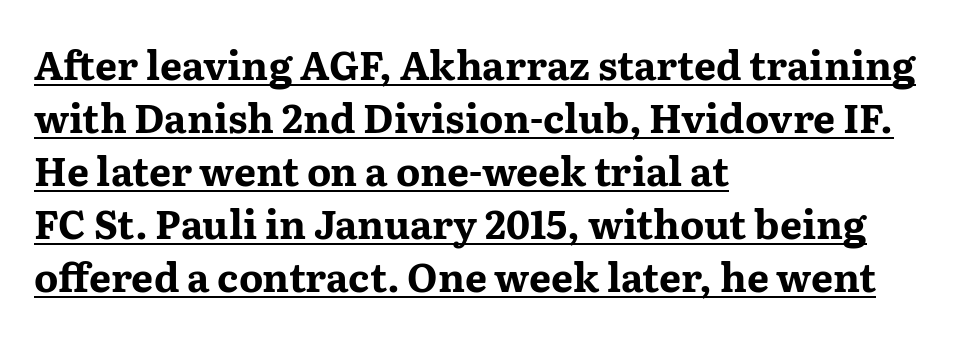
The glyphs have the mass of a bold cut. Notice how the stems are strictly vertical — no italics here. The text block is weighted toward the left margin, trailing off unevenly rightward. Do the characters align in a grid? No, the font is proportional.
